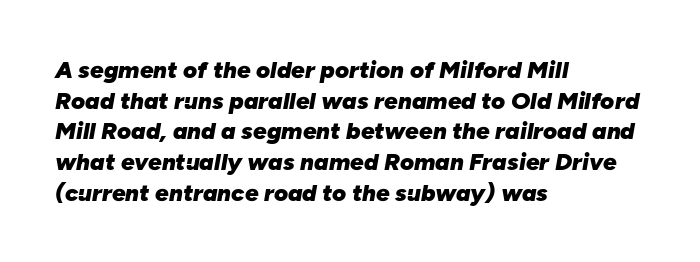
{"italic": "yes", "lean": "right", "slant_degrees": 10, "bold": "yes", "underline": "no", "align": "left", "line_spacing": "normal", "line_spacing_ratio": 1.28, "letter_spacing": "normal", "letter_spacing_em": 0.0, "glyph_px": 24}
